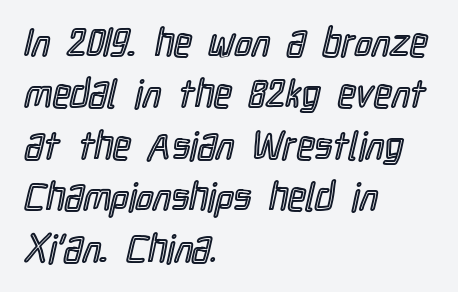
The image shows 39 px condensed type; set left-aligned, normal line spacing (1.32x), normal letter spacing, not underlined; a medium x-height.
